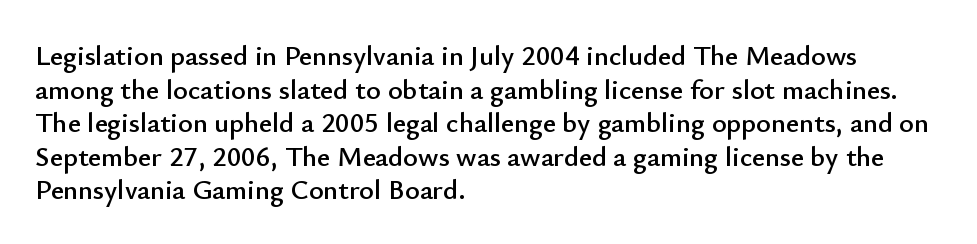
{"serif": "no", "italic": "no", "width": "normal", "stroke_contrast": "low", "x_height": "small", "monospaced": "no", "underline": "no", "align": "left", "line_spacing_ratio": 1.2, "letter_spacing": "normal", "letter_spacing_em": 0.0, "glyph_px": 28}
